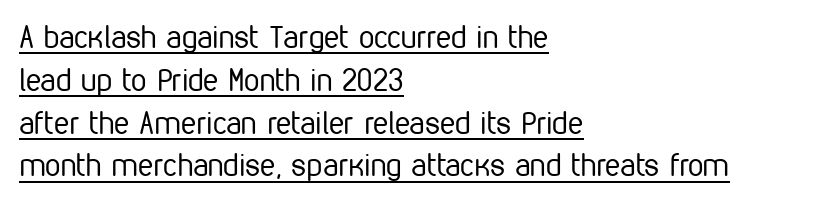
The image shows 31 px regular-weight, condensed sans-serif type, upright; set left-aligned, normal line spacing (1.38x), normal letter spacing, underlined; low stroke contrast and a medium x-height.
